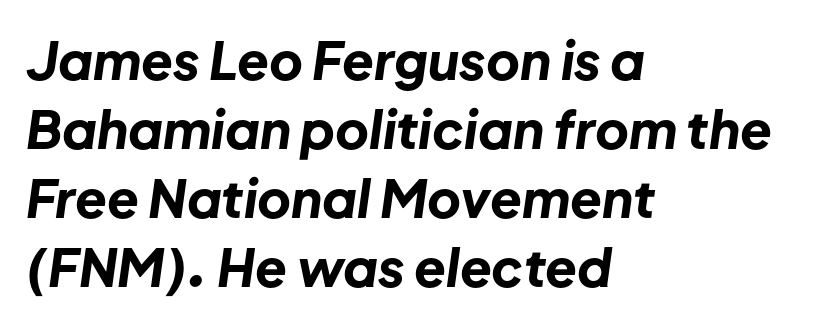
Typographic density is high because the face is bold. The whole block is typeset with a tilt. Words float on clear page, feet unadorned. Notice how the passage keeps a crisp vertical edge on the left only.
